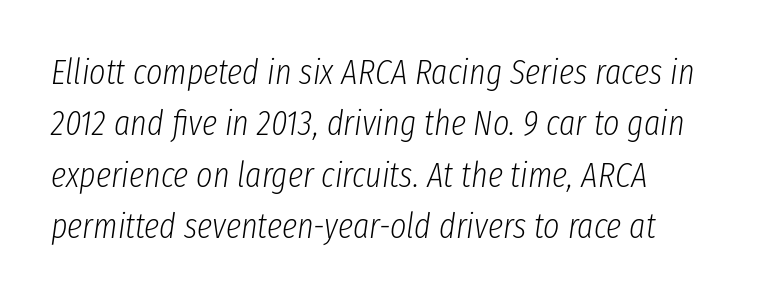
Notice how descenders clear the ascenders below comfortably — that's standard leading. Tall strokes in this sample are angled rather than plumb. The face looks like a standard text weight, possibly lighter. A typesetter would call this proportional, since set widths differ per character.
